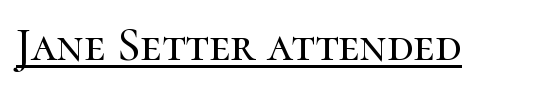
Letterform terminals end in serifs throughout the passage. Students, note that the glyphs here touch the page at normal intervals. A typesetter would call this proportional, since set widths differ per character. Upright lettering throughout.
